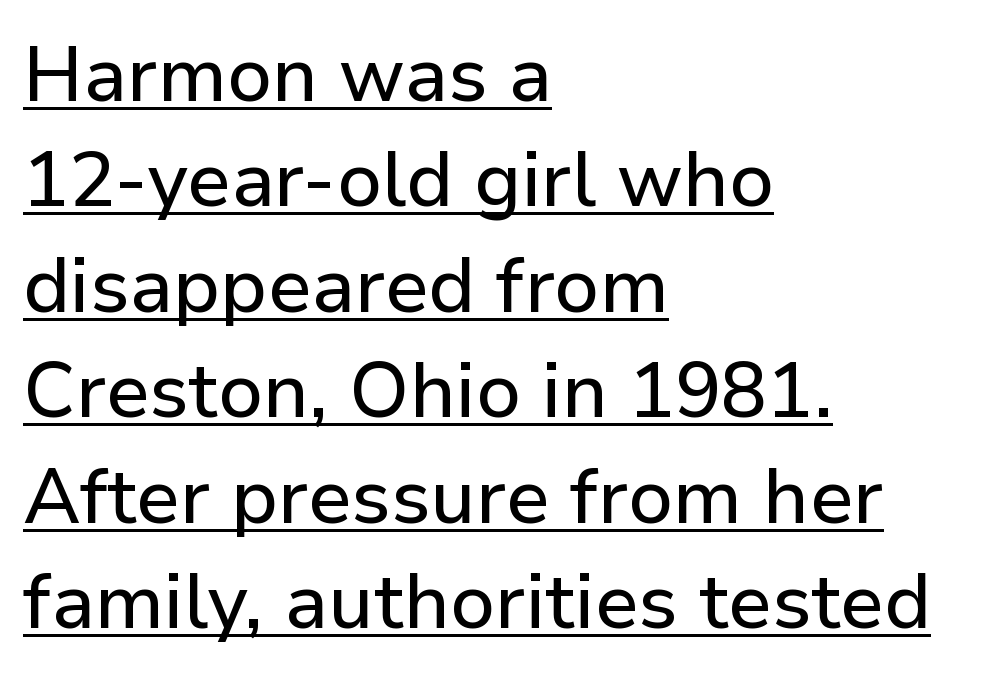
{"serif": "no", "italic": "no", "width": "normal", "stroke_contrast": "low", "x_height": "medium", "monospaced": "no", "underline": "yes", "align": "left", "line_spacing": "normal", "line_spacing_ratio": 1.37, "letter_spacing": "normal", "letter_spacing_em": 0.0, "glyph_px": 77}
